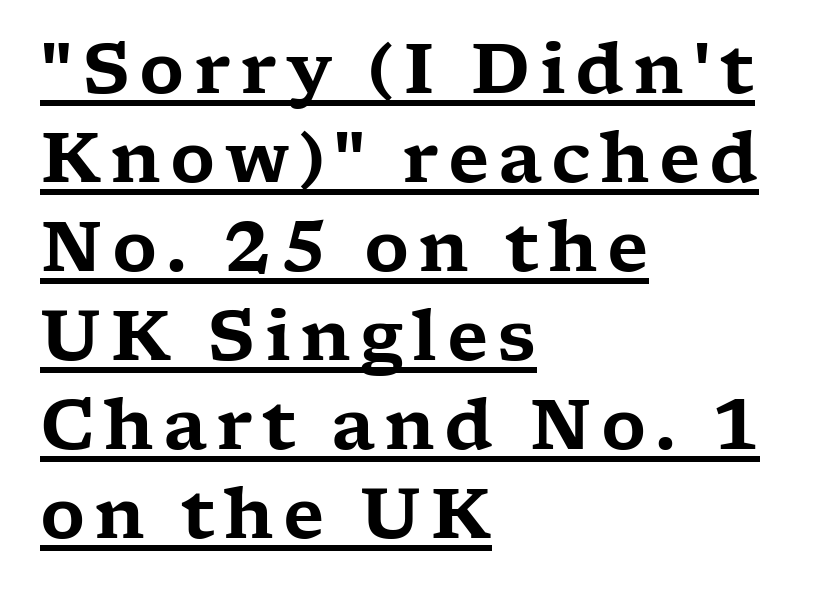
The image shows 69 px wide serif type, upright; set left-aligned, normal line spacing (1.29x), underlined; low stroke contrast and a medium x-height.
